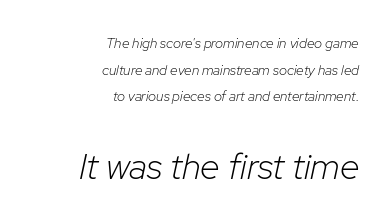
Q: Is the text bold? A: No.
Q: Is the text italic (slanted)? A: Yes, it leans right by about 12 degrees.
Q: Is the text underlined? A: No.
Q: How is the paragraph aligned? A: Right-aligned.
Q: Is the spacing between letters normal or unusually wide? A: Normal.
Q: Is the spacing between lines tight, normal or loose? A: Loose.
Q: Which block of text is set in a larger size, the first (top) or the second (bottom)? A: The second (bottom) one.
Q: Width (condensed, normal, or wide)? A: Normal.
Q: Stroke contrast? A: Low.
Q: x-height? A: Medium.
Q: Monospaced? A: No.
